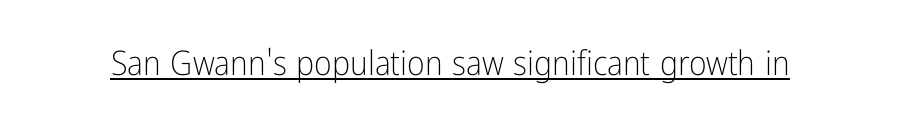
Q: Is the text bold? A: No.
Q: Is the text italic (slanted)? A: No, it is upright.
Q: Is the typeface a serif or a sans-serif typeface? A: Sans-serif.
Q: Is the text underlined? A: Yes.
Q: Is the spacing between letters normal or unusually wide? A: Normal.
Q: Width (condensed, normal, or wide)? A: Condensed.
Q: Stroke contrast? A: Low.
Q: x-height? A: Medium.
Q: Monospaced? A: No.
